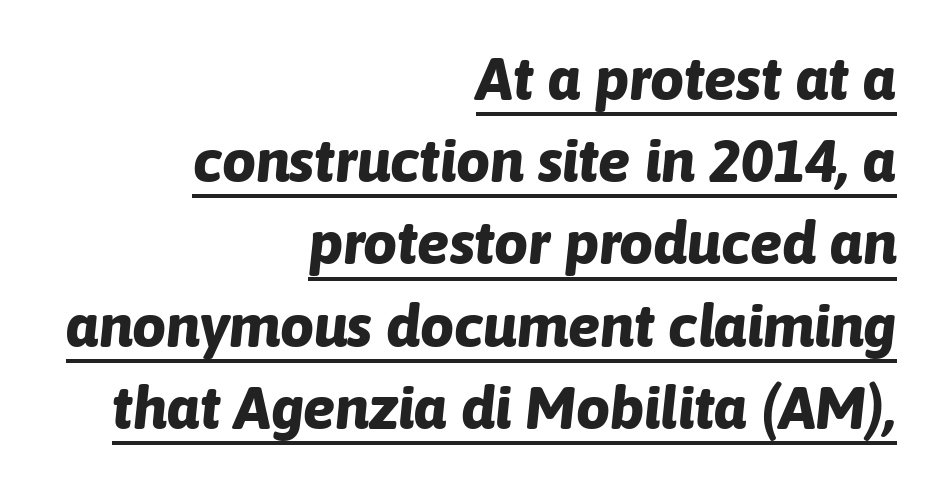
{"italic": "yes", "lean": "right", "slant_degrees": 6, "bold": "yes", "weight": "bold", "width": "normal", "stroke_contrast": "low", "x_height": "medium", "monospaced": "no", "underline": "yes", "align": "right", "line_spacing": "normal", "line_spacing_ratio": 1.37, "letter_spacing": "normal", "letter_spacing_em": 0.0, "glyph_px": 60}
